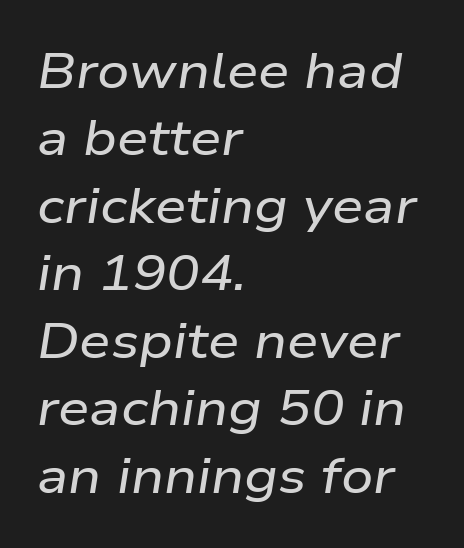
The passage shown has conventional tracking throughout. Nobody drew a line under any word here. Which margin do the lines hug? The left one — the right edge is uneven. Characters are canted at an angle relative to the baseline's perpendicular. Each letter keeps its own natural width here, so spacing adapts to shape.
